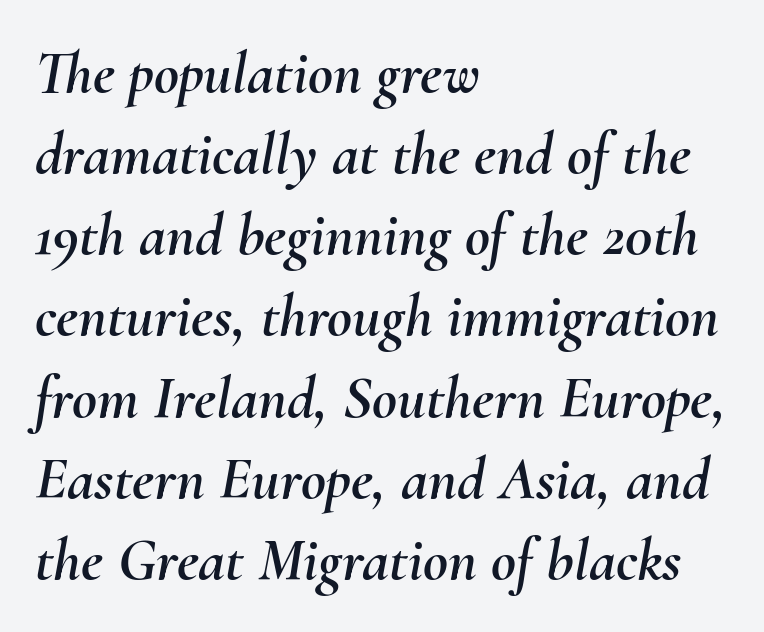
Q: Is the text italic (slanted)? A: Yes, it leans right by about 10 degrees.
Q: Is the text underlined? A: No.
Q: How is the paragraph aligned? A: Left-aligned.
Q: Is the spacing between letters normal or unusually wide? A: Normal.
Q: Is the spacing between lines tight, normal or loose? A: Normal.
Q: Width (condensed, normal, or wide)? A: Normal.
Q: Stroke contrast? A: Medium.
Q: x-height? A: Small.
Q: Monospaced? A: No.
